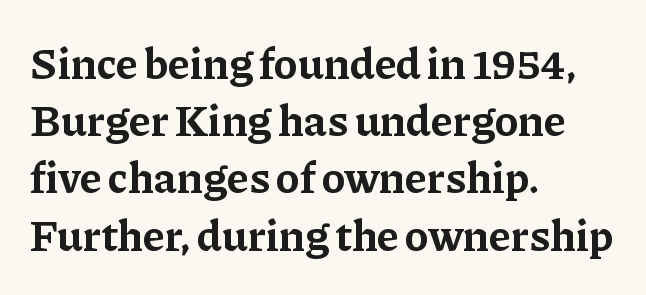
Q: Is the text bold? A: Yes.
Q: Is the text italic (slanted)? A: No, it is upright.
Q: Is the typeface a serif or a sans-serif typeface? A: Serif.
Q: Is the text underlined? A: No.
Q: How is the paragraph aligned? A: Left-aligned.
Q: Is the spacing between letters normal or unusually wide? A: Normal.
Q: Is the spacing between lines tight, normal or loose? A: Normal.
Q: Width (condensed, normal, or wide)? A: Normal.
Q: Stroke contrast? A: Low.
Q: x-height? A: Medium.
Q: Monospaced? A: No.
